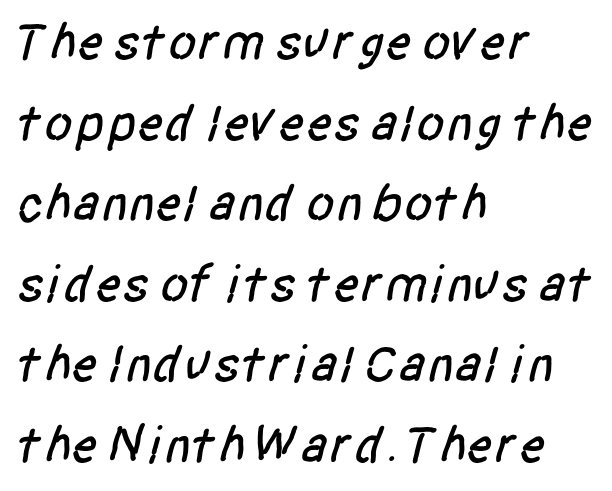
Type without underlining. The designer left line spacing at the default. One-word summary of the alignment: left. Proportional: the letters do not fall into vertical columns. The tracking reads as untouched default to a designer's eye.
